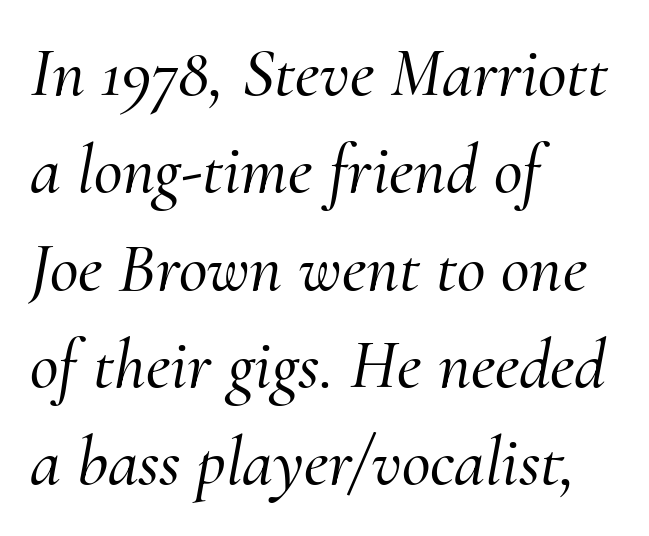
Little horizontal feet cap the strokes, marking this as serif type. Slanted lettering throughout. The passage shown stacks its lines at a standard gap. This rendering uses left alignment, leaving the right contour irregular. Varying glyph widths throughout — classic text-font behaviour. Between one letter and the next there's only the usual sliver of space.
